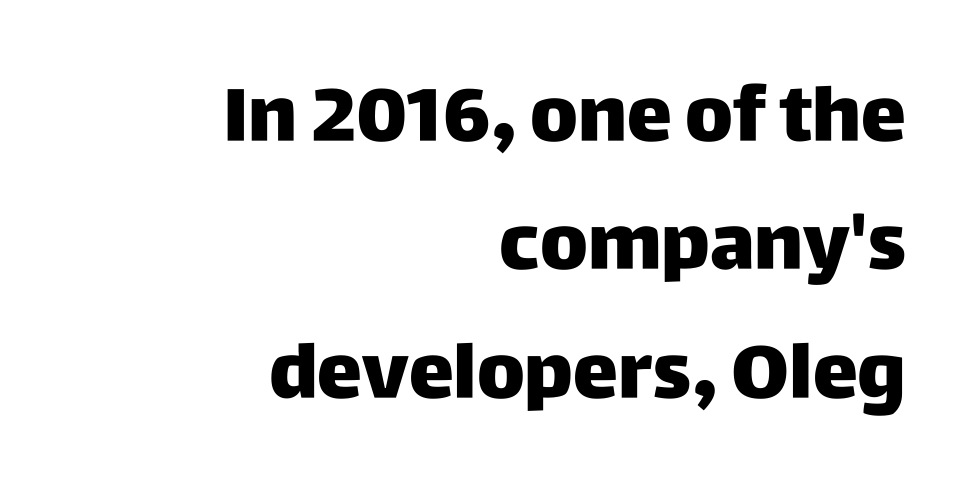
Character widths vary here, with narrow letters taking less room than wide ones. Only glyphs here, with clear space below each row. The typesetter chose a ragged-left arrangement here. In terms of weight, the rendering is a true, heavy bold. Interline gaps are of average width in this sample.
